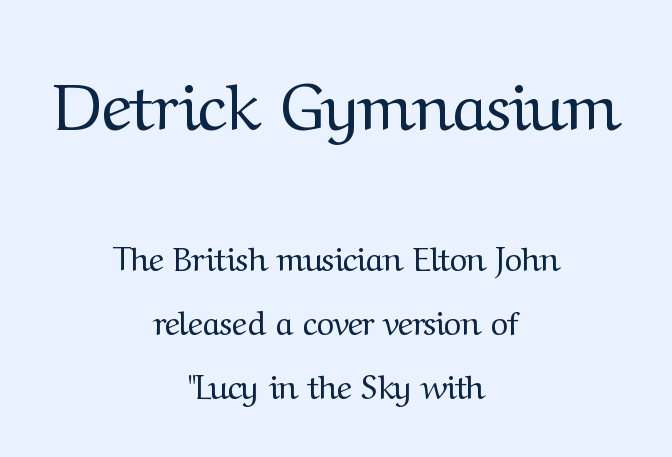
{"serif": "yes", "italic": "no", "bold": "no", "weight": "regular", "width": "normal", "stroke_contrast": "medium", "x_height": "medium", "monospaced": "no", "underline": "no", "align": "center", "line_spacing": "loose", "line_spacing_ratio": 1.94, "letter_spacing": "normal", "letter_spacing_em": 0.0, "larger_block": "first", "size_ratio": 2.0, "glyph_px": 66}
